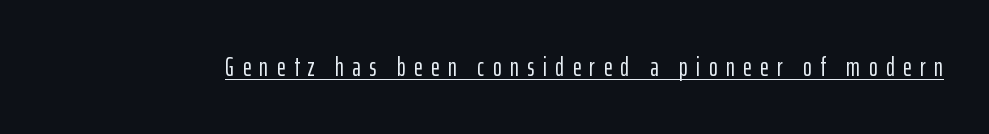
The image shows 26 px text type, upright; set unusually wide letter spacing (+0.33 em), underlined.
